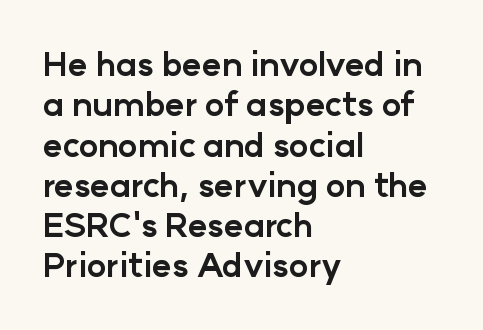
{"serif": "no", "italic": "no", "bold": "yes", "weight": "bold", "width": "normal", "stroke_contrast": "low", "x_height": "medium", "monospaced": "no", "underline": "no", "align": "left", "line_spacing_ratio": 1.22, "letter_spacing": "normal", "letter_spacing_em": 0.0, "glyph_px": 33}
